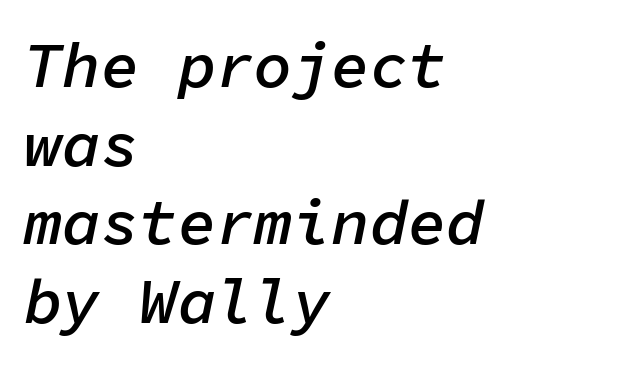
The image shows 64 px semibold type, italic (leaning right), monospaced; set left-aligned, line spacing 1.23x, normal letter spacing, not underlined; low stroke contrast and a medium x-height.
